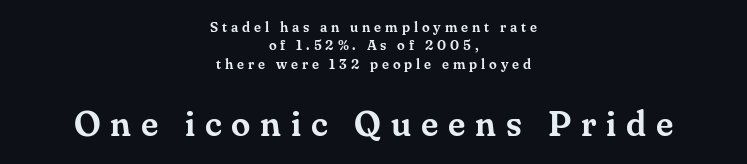
The image shows 35 px serif type, upright; set centered, normal line spacing (1.32x), unusually wide letter spacing (+0.28 em), not underlined; the second (bottom) block is 2.5x larger; medium stroke contrast and a small x-height.
